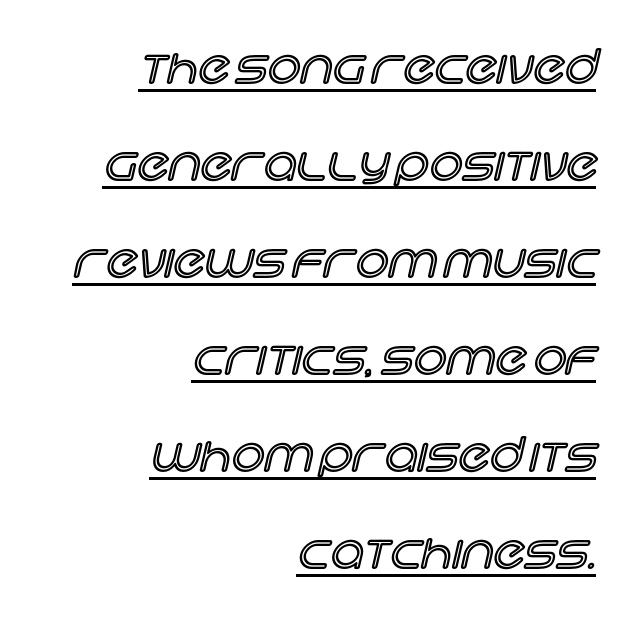
The image shows 46 px text type; set right-aligned, loose line spacing (2.11x), normal letter spacing, underlined; a large x-height.
